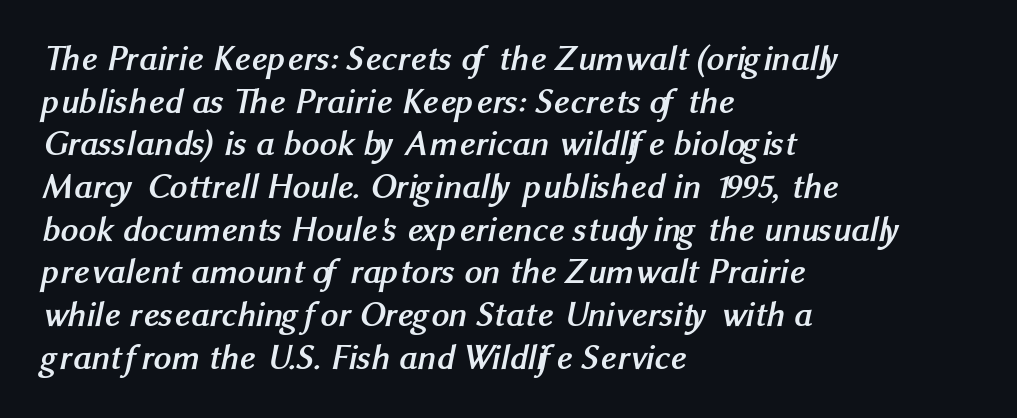
Q: Is the text bold? A: Yes.
Q: Is the typeface a serif or a sans-serif typeface? A: Sans-serif.
Q: Is the text underlined? A: No.
Q: How is the paragraph aligned? A: Left-aligned.
Q: Is the spacing between letters normal or unusually wide? A: Normal.
Q: Width (condensed, normal, or wide)? A: Normal.
Q: Stroke contrast? A: Medium.
Q: x-height? A: Medium.
Q: Monospaced? A: No.
